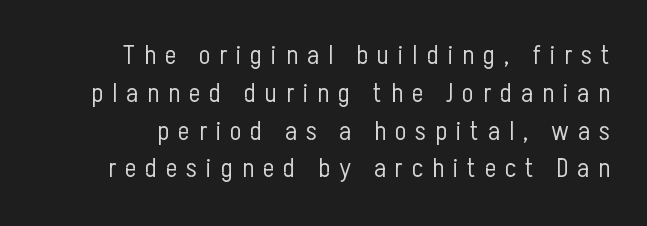
Q: Is the text bold? A: No.
Q: Is the text italic (slanted)? A: No, it is upright.
Q: Is the text underlined? A: No.
Q: How is the paragraph aligned? A: Right-aligned.
Q: Is the spacing between letters normal or unusually wide? A: Unusually wide.
Q: Is the spacing between lines tight, normal or loose? A: Normal.
